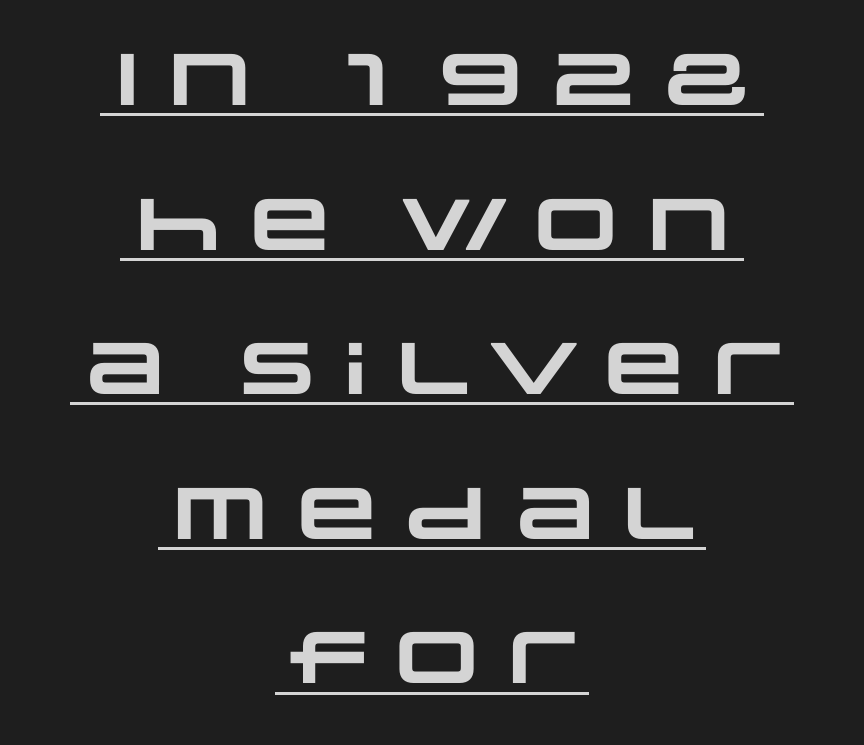
{"serif": "no", "bold": "yes", "weight": "heavy", "width": "wide", "stroke_contrast": "low", "x_height": "large", "monospaced": "no", "underline": "yes", "align": "center", "line_spacing": "loose", "line_spacing_ratio": 1.98, "letter_spacing": "normal", "letter_spacing_em": 0.0, "glyph_px": 73}
